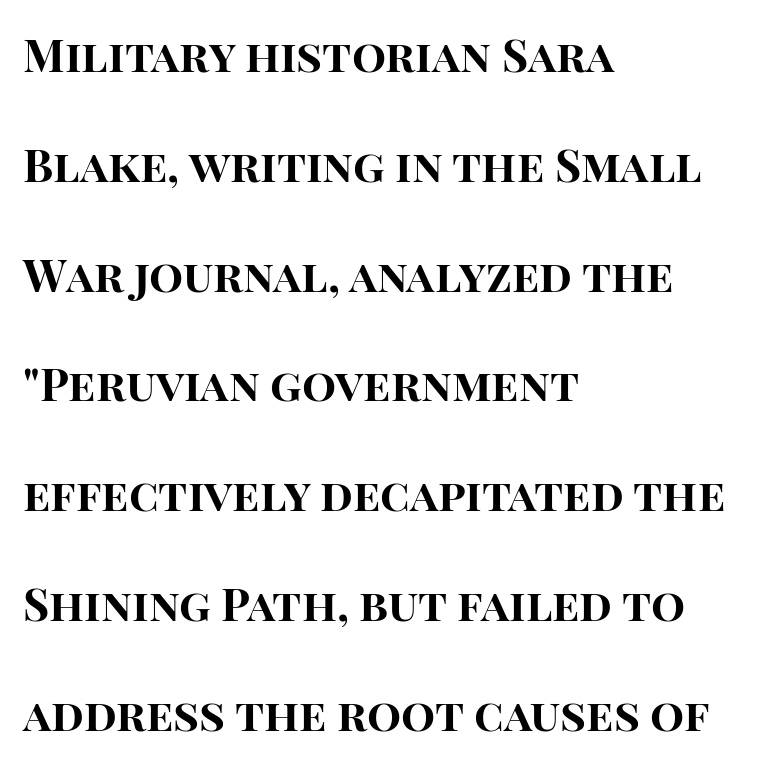
Honestly, the letter spacing is just normal — you wouldn't notice it. Note the varied advance widths — an 'i' is clearly narrower than an 'm'. Check where the strokes stop: nothing finishes them off — pure sans. Is there any slant? The stems are plumb.
